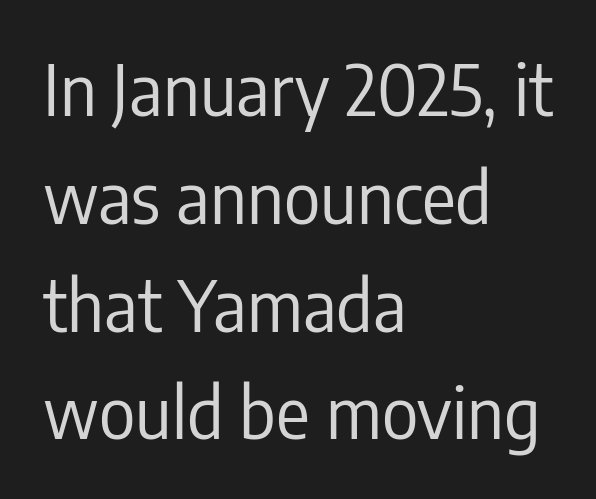
The face used here is proportionally spaced, like ordinary book or web type. The space beneath each line is pristine and unruled. Type style note: lacks serifs. Inter-character spacing is left at the font's built-in metrics. Is there any slant? The stems are plumb.
